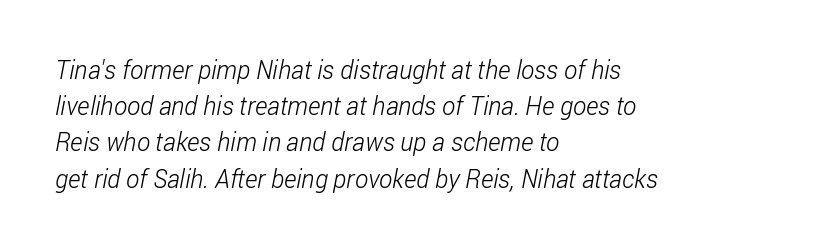
{"bold": "no", "underline": "no", "align": "left", "line_spacing": "normal", "line_spacing_ratio": 1.45, "letter_spacing": "normal", "letter_spacing_em": 0.0, "glyph_px": 25}
